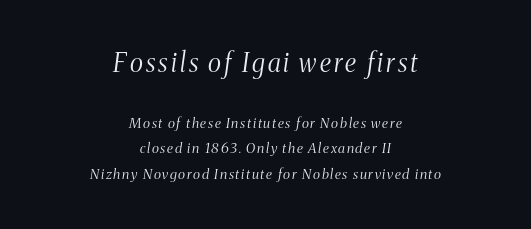
The font sits on the lighter half of the weight spectrum, regular included. In CSS terms this would be text-align: center. Descenders are the only things crossing below the line. You get the large type first, then a drop to smaller type. The axis of the letterforms is tilted away from vertical.
